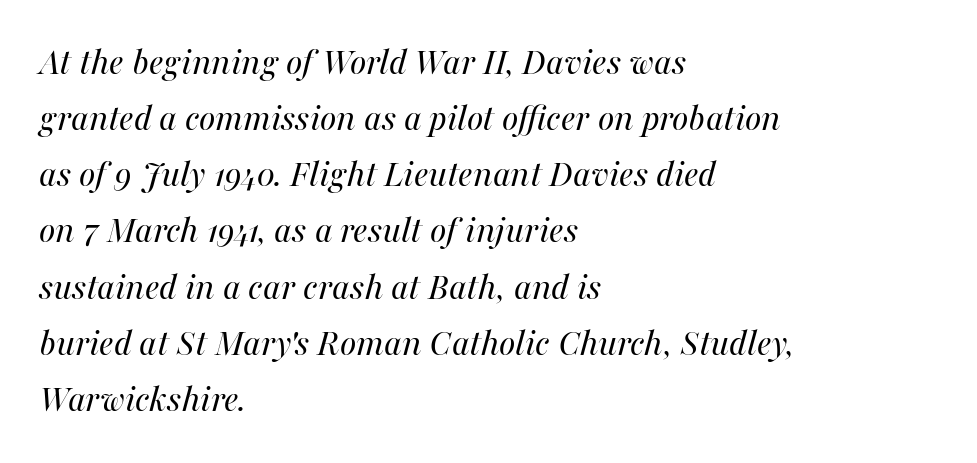
The image shows 39 px regular-weight type, italic (leaning right); set left-aligned, normal line spacing (1.44x), normal letter spacing, not underlined; medium stroke contrast and a medium x-height.
